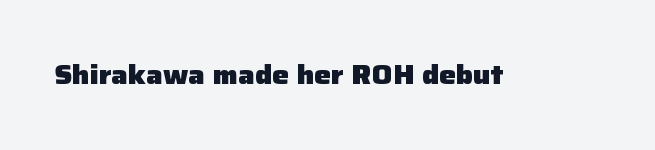
Q: Is the text bold? A: Yes.
Q: Is the text italic (slanted)? A: No, it is upright.
Q: Is the text underlined? A: No.
Q: Is the spacing between letters normal or unusually wide? A: Normal.
